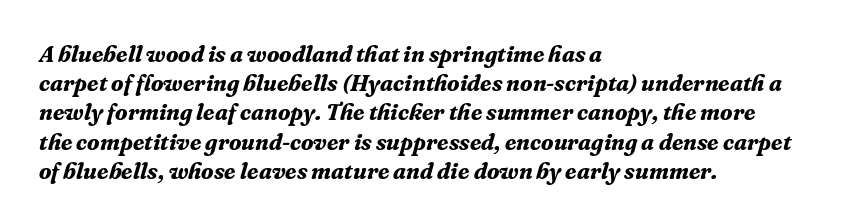
The image shows 23 px bold type, italic (leaning right); set left-aligned, normal line spacing (1.27x), normal letter spacing, not underlined.
